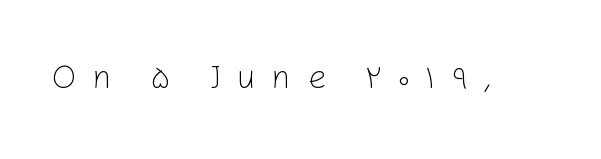
Q: Is the text bold? A: No.
Q: Is the text italic (slanted)? A: No, it is upright.
Q: Is the typeface a serif or a sans-serif typeface? A: Sans-serif.
Q: Is the text underlined? A: No.
Q: Is the spacing between letters normal or unusually wide? A: Unusually wide.
Q: Width (condensed, normal, or wide)? A: Normal.
Q: Stroke contrast? A: Low.
Q: x-height? A: Medium.
Q: Monospaced? A: No.
